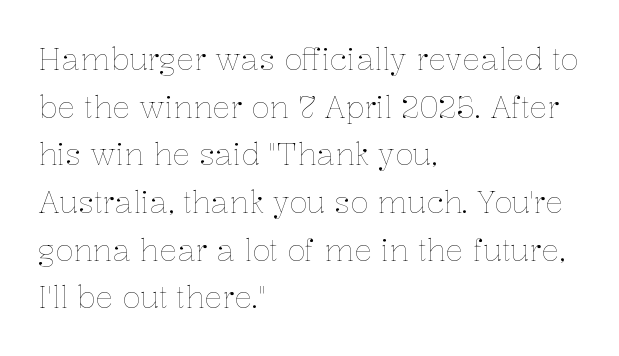
{"italic": "no", "bold": "no", "weight": "thin", "width": "normal", "stroke_contrast": "low", "x_height": "medium", "monospaced": "no", "underline": "no", "align": "left", "line_spacing": "normal", "line_spacing_ratio": 1.59, "letter_spacing": "normal", "letter_spacing_em": 0.0, "glyph_px": 30}
